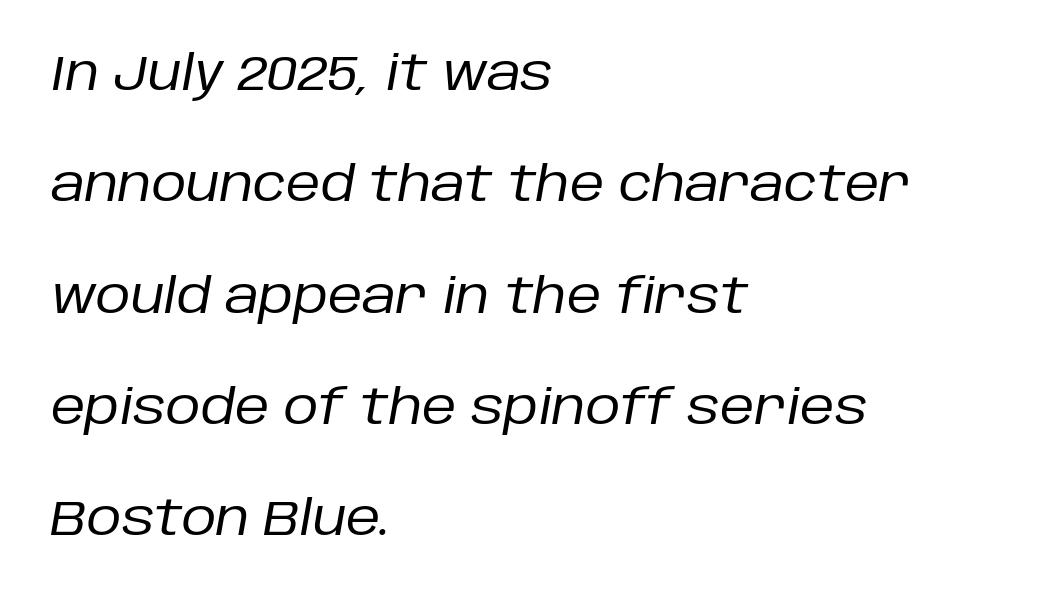
Vertical spacing — loose. The lettering tilts uniformly, giving the passage an italic look. Here the designer chose a conventional face with non-uniform glyph widths. Rule under the text: the space is simply empty.
